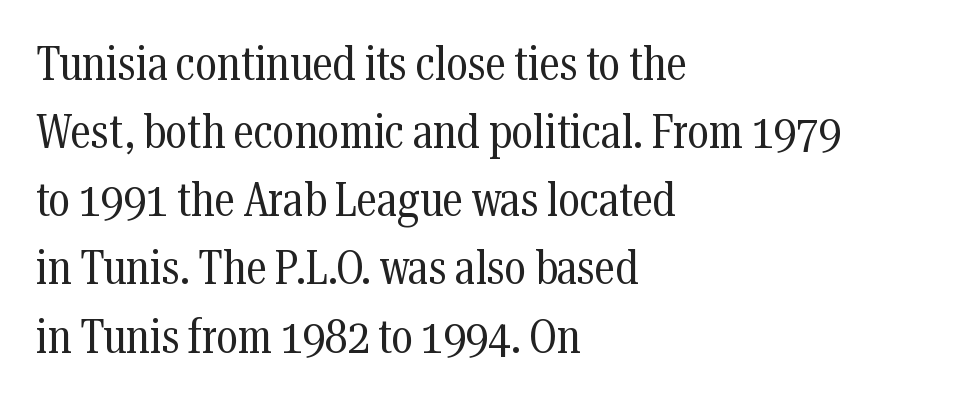
Q: Is the text bold? A: No.
Q: Is the text italic (slanted)? A: No, it is upright.
Q: Is the typeface a serif or a sans-serif typeface? A: Serif.
Q: Is the text underlined? A: No.
Q: How is the paragraph aligned? A: Left-aligned.
Q: Is the spacing between letters normal or unusually wide? A: Normal.
Q: Is the spacing between lines tight, normal or loose? A: Normal.
Q: Width (condensed, normal, or wide)? A: Condensed.
Q: Stroke contrast? A: Medium.
Q: x-height? A: Medium.
Q: Monospaced? A: No.
